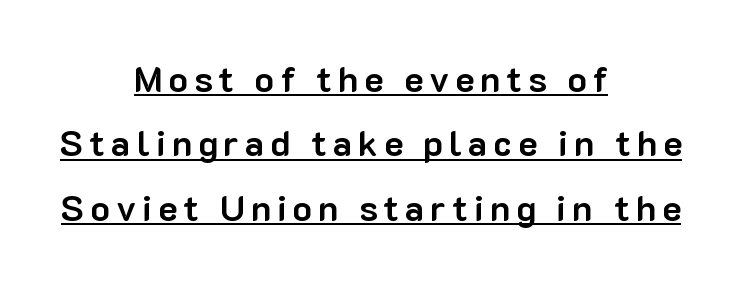
{"serif": "no", "italic": "no", "bold": "yes", "weight": "bold", "width": "normal", "stroke_contrast": "low", "x_height": "medium", "monospaced": "no", "underline": "yes", "align": "center", "line_spacing_ratio": 1.79, "glyph_px": 36}
